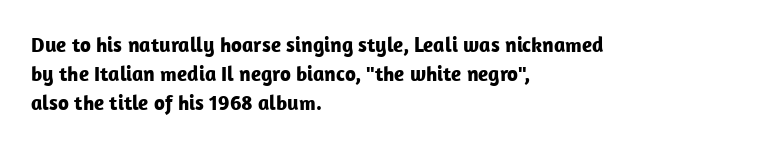
Leftover space on each line is placed entirely after the last word. The baseline area is clear. Tracking value appears to be zero — textbook default spacing. Is the type bold? Yes — the strokes are clearly thick and heavy.
